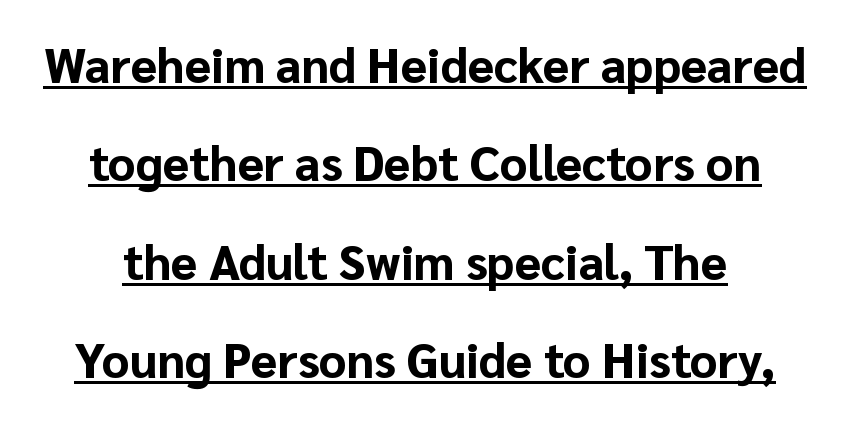
The image shows 48 px bold sans-serif type, upright; set loose line spacing (2.05x), normal letter spacing, underlined; low stroke contrast and a medium x-height.
